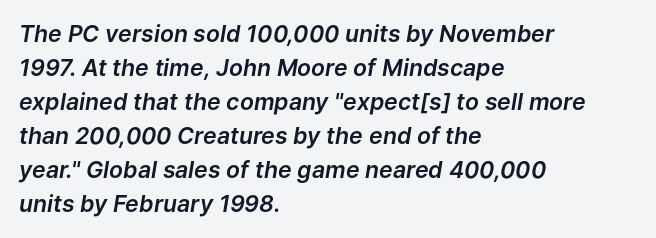
Q: Is the text italic (slanted)? A: Yes, it leans right by about 9 degrees.
Q: Is the text underlined? A: No.
Q: How is the paragraph aligned? A: Left-aligned.
Q: Is the spacing between letters normal or unusually wide? A: Normal.
Q: Is the spacing between lines tight, normal or loose? A: Normal.
